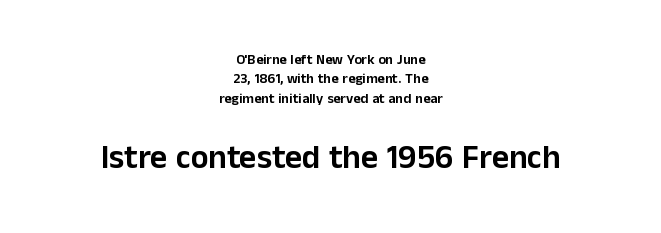
The image shows 33 px sans-serif type, upright; set centered, normal line spacing (1.39x), normal letter spacing, not underlined; the second (bottom) block is 2.36x larger; low stroke contrast and a medium x-height.
